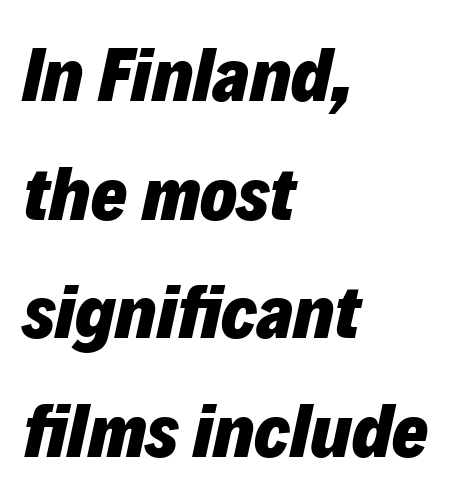
Q: Is the text bold? A: Yes.
Q: Is the text italic (slanted)? A: Yes, it leans right by about 12 degrees.
Q: Is the text underlined? A: No.
Q: How is the paragraph aligned? A: Left-aligned.
Q: Is the spacing between letters normal or unusually wide? A: Normal.
Q: Is the spacing between lines tight, normal or loose? A: Normal.
Q: Width (condensed, normal, or wide)? A: Normal.
Q: Stroke contrast? A: Low.
Q: x-height? A: Medium.
Q: Monospaced? A: No.
